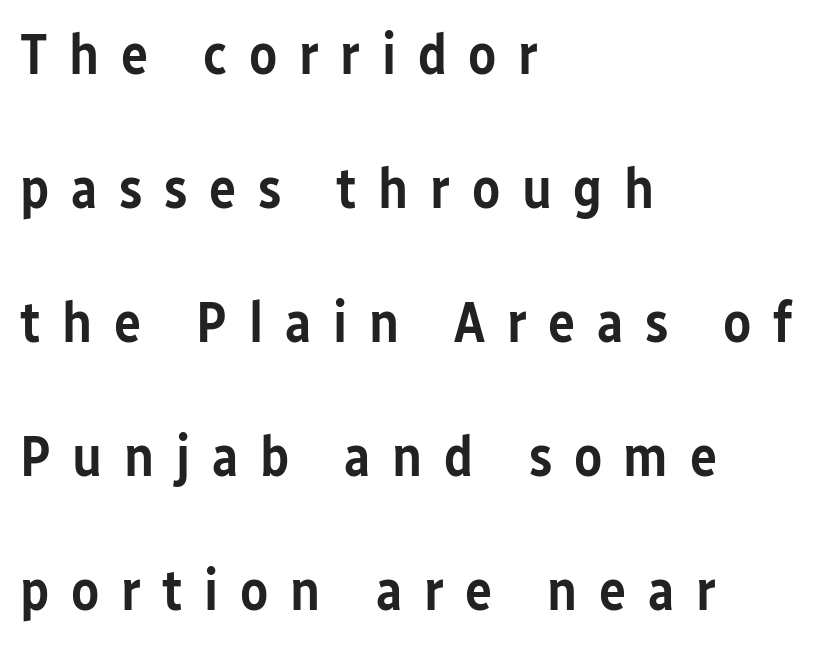
{"serif": "no", "italic": "no", "bold": "semi", "weight": "semibold", "width": "condensed", "stroke_contrast": "low", "x_height": "medium", "monospaced": "no", "underline": "no", "align": "left", "line_spacing": "loose", "line_spacing_ratio": 2.35, "letter_spacing": "wide", "letter_spacing_em": 0.38, "glyph_px": 57}
